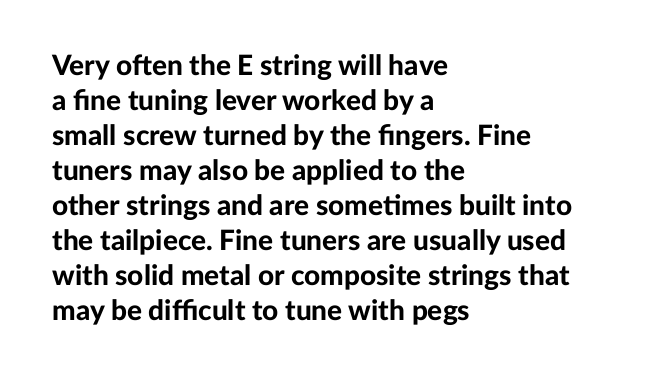
{"serif": "no", "italic": "no", "bold": "yes", "weight": "bold", "width": "normal", "stroke_contrast": "low", "x_height": "medium", "monospaced": "no", "underline": "no", "align": "left", "line_spacing": "normal", "line_spacing_ratio": 1.25, "letter_spacing": "normal", "letter_spacing_em": 0.0, "glyph_px": 28}
